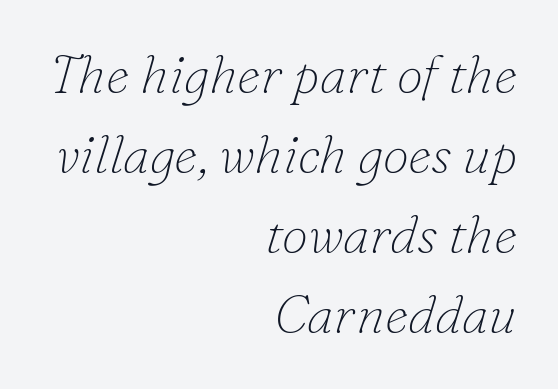
A student would call this right alignment; a typographer would say flush right, rag left. Letterform terminals end in serifs throughout the passage. Unmarked baselines from the first word to the last. Compared with a typical body face, this is equally light or lighter still. The rendering keeps characters at their native spacing. Each letter keeps its own natural width here, so spacing adapts to shape.
